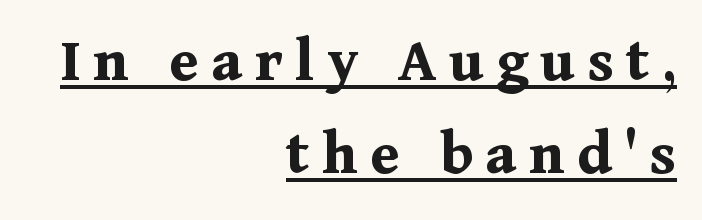
{"serif": "yes", "italic": "no", "bold": "yes", "weight": "bold", "width": "normal", "stroke_contrast": "medium", "x_height": "medium", "monospaced": "no", "underline": "yes", "align": "right", "line_spacing": "normal", "line_spacing_ratio": 1.43, "glyph_px": 65}
